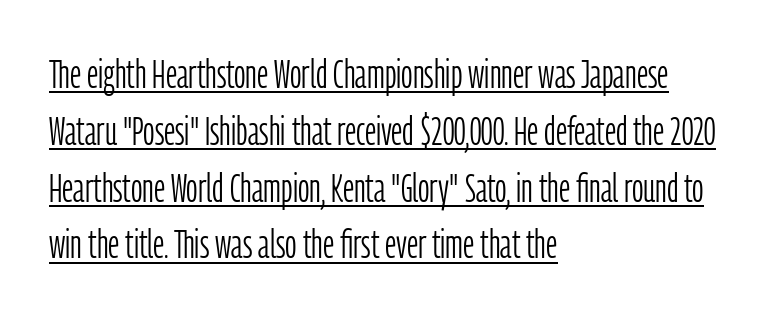
Do the characters align in a grid? No, the font is proportional. The rendering shows plain stroke endings on the letterforms — a sans-serif design. This is not heavy type; no bold has been used. The type is set solid horizontally, with unmodified tracking. The rows are spaced the way most documents space them. This rendering features underlined lettering.
